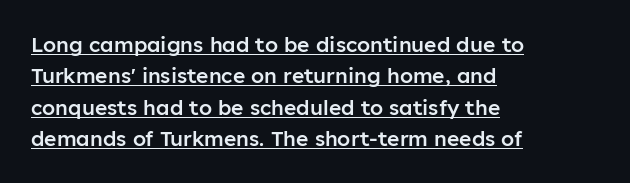
The image shows 21 px text type, upright; set left-aligned, normal line spacing (1.49x), normal letter spacing, underlined.
